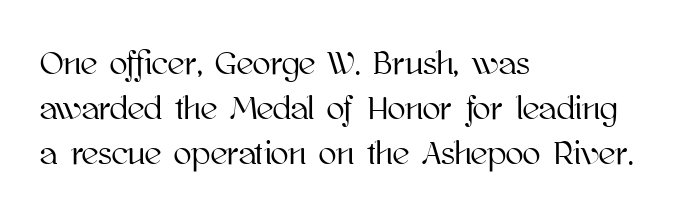
Q: Is the text italic (slanted)? A: No, it is upright.
Q: Is the text underlined? A: No.
Q: How is the paragraph aligned? A: Left-aligned.
Q: Is the spacing between letters normal or unusually wide? A: Normal.
Q: Is the spacing between lines tight, normal or loose? A: Normal.
Q: Width (condensed, normal, or wide)? A: Normal.
Q: Stroke contrast? A: High.
Q: x-height? A: Medium.
Q: Monospaced? A: No.
